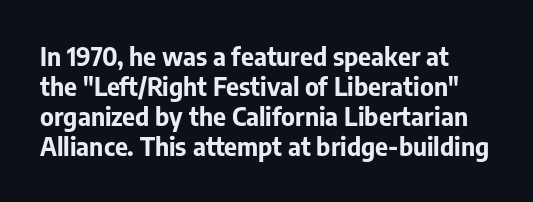
The image shows 25 px bold type, upright; set line spacing 1.2x, normal letter spacing, not underlined.
